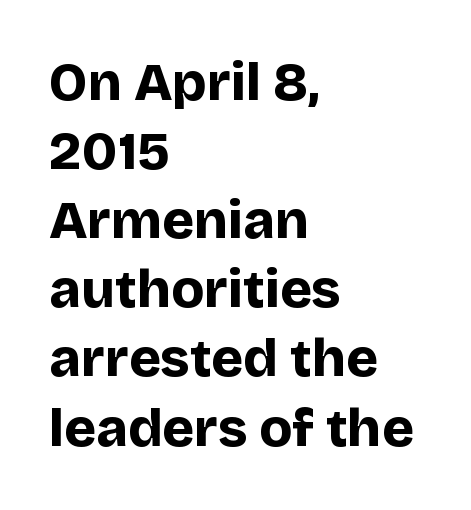
The image shows 54 px bold sans-serif type, upright; set left-aligned, normal line spacing (1.28x), normal letter spacing, not underlined; low stroke contrast and a large x-height.
